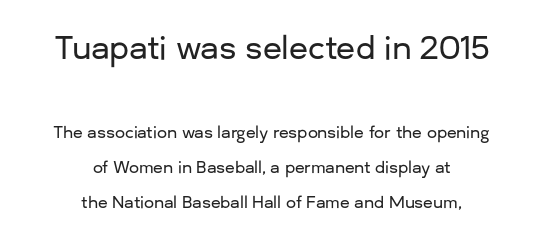
{"serif": "no", "italic": "no", "width": "normal", "stroke_contrast": "low", "x_height": "medium", "monospaced": "no", "underline": "no", "align": "center", "line_spacing": "loose", "line_spacing_ratio": 2.2, "letter_spacing": "normal", "letter_spacing_em": 0.0, "larger_block": "first", "size_ratio": 1.94, "glyph_px": 31}
